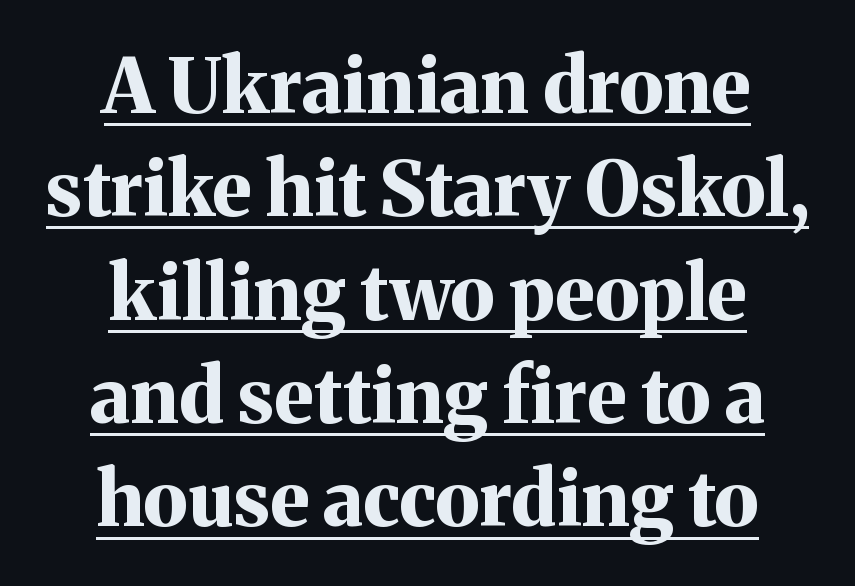
Q: Is the text bold? A: Yes.
Q: Is the text italic (slanted)? A: No, it is upright.
Q: Is the typeface a serif or a sans-serif typeface? A: Serif.
Q: Is the text underlined? A: Yes.
Q: How is the paragraph aligned? A: Centered.
Q: Is the spacing between letters normal or unusually wide? A: Normal.
Q: Is the spacing between lines tight, normal or loose? A: Normal.
Q: Width (condensed, normal, or wide)? A: Normal.
Q: Stroke contrast? A: Medium.
Q: x-height? A: Medium.
Q: Monospaced? A: No.
